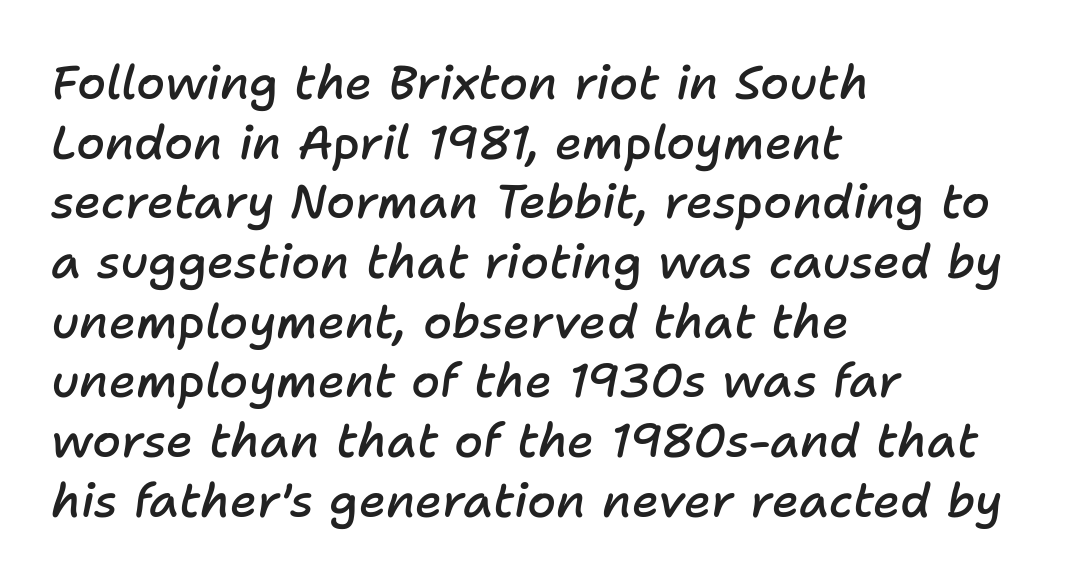
The image shows 47 px semibold type, italic (leaning right); set left-aligned, normal line spacing (1.27x), normal letter spacing, not underlined; low stroke contrast and a medium x-height.
